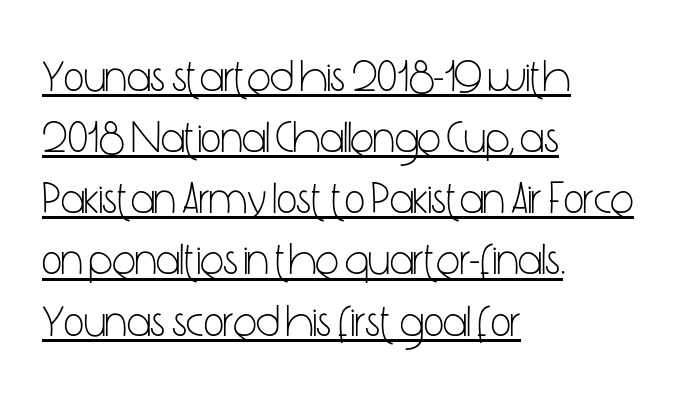
The image shows 44 px light, condensed sans-serif type, upright; set left-aligned, normal line spacing (1.39x), normal letter spacing, underlined; low stroke contrast and a medium x-height.
